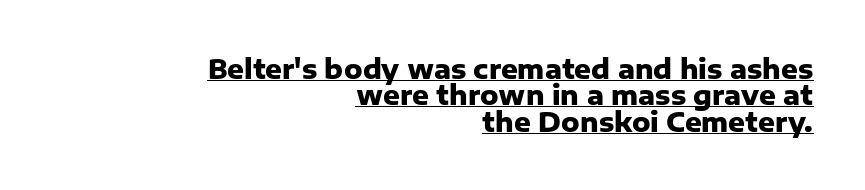
Thick stems and heavy bowls — unmistakably bold. The face used here appears with an underline applied. Does the leading feel generous? Not at all — it's pinched. Tracking value appears to be zero — textbook default spacing. This sample uses an upright cut, with every glyph sitting square on the baseline. If you drew a ruler down the right edge, every line would touch it.
